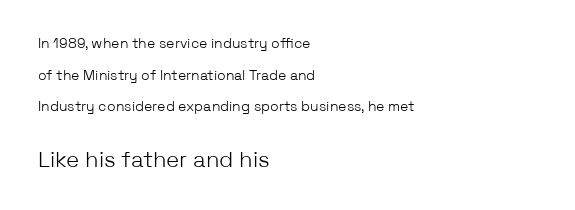
The passage shown has conventional tracking throughout. The text block is weighted toward the left margin, trailing off unevenly rightward. A roman cut, with each character standing at attention. Successive baselines arrive slowly, with a big drop between each.
